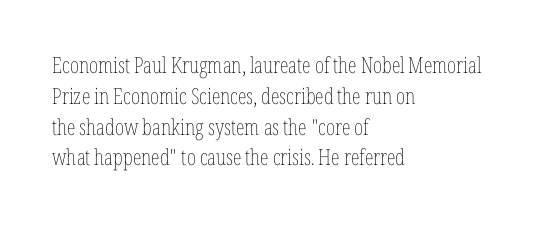
Q: Is the text bold? A: No.
Q: Is the text italic (slanted)? A: No, it is upright.
Q: Is the text underlined? A: No.
Q: How is the paragraph aligned? A: Left-aligned.
Q: Is the spacing between letters normal or unusually wide? A: Normal.
Q: Is the spacing between lines tight, normal or loose? A: Normal.
